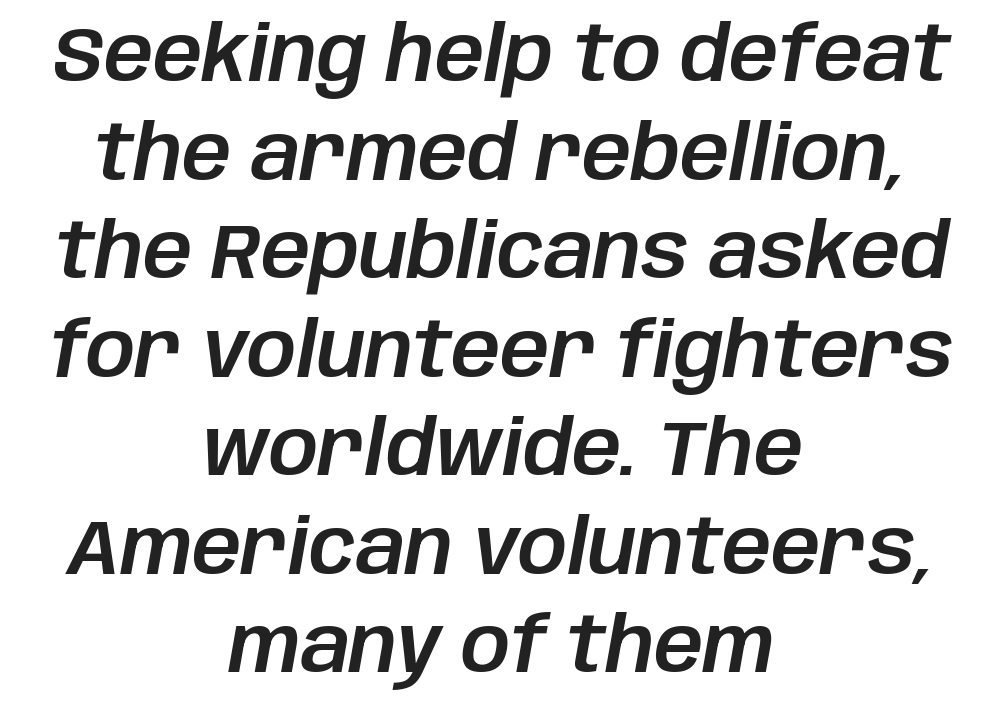
{"italic": "yes", "lean": "right", "slant_degrees": 10, "width": "normal", "stroke_contrast": "low", "x_height": "large", "monospaced": "no", "underline": "no", "align": "center", "line_spacing": "normal", "line_spacing_ratio": 1.28, "letter_spacing": "normal", "letter_spacing_em": 0.0, "glyph_px": 77}
